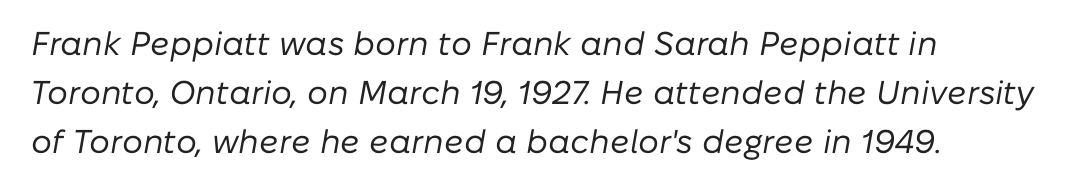
The ragged edge is on the right, which tells us the setting is flush left. This is not heavy type; no bold has been used. Each row of text sits above clean, open space. These lines sit exactly where default settings would place them. These lines are rendered in a variable-pitch font. A typesetter would mark this as italic.
